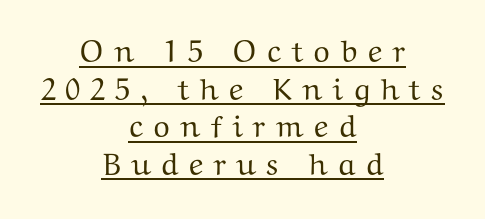
{"serif": "yes", "italic": "no", "width": "wide", "stroke_contrast": "medium", "x_height": "medium", "monospaced": "no", "underline": "yes", "align": "center", "line_spacing_ratio": 1.21, "letter_spacing": "wide", "letter_spacing_em": 0.3, "glyph_px": 31}
